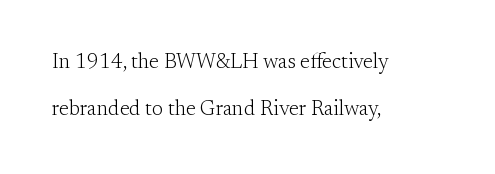
{"italic": "no", "bold": "no", "underline": "no", "align": "left", "line_spacing": "loose", "line_spacing_ratio": 2.26, "letter_spacing": "normal", "letter_spacing_em": 0.0, "glyph_px": 21}
